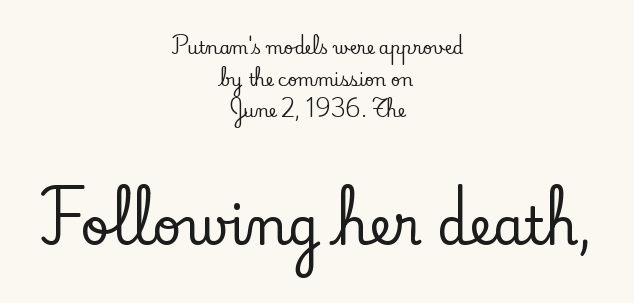
{"serif": "yes", "italic": "no", "width": "normal", "stroke_contrast": "low", "x_height": "small", "monospaced": "no", "underline": "no", "align": "center", "line_spacing_ratio": 1.86, "letter_spacing": "normal", "letter_spacing_em": 0.0, "larger_block": "second", "size_ratio": 3.0, "glyph_px": 51}
